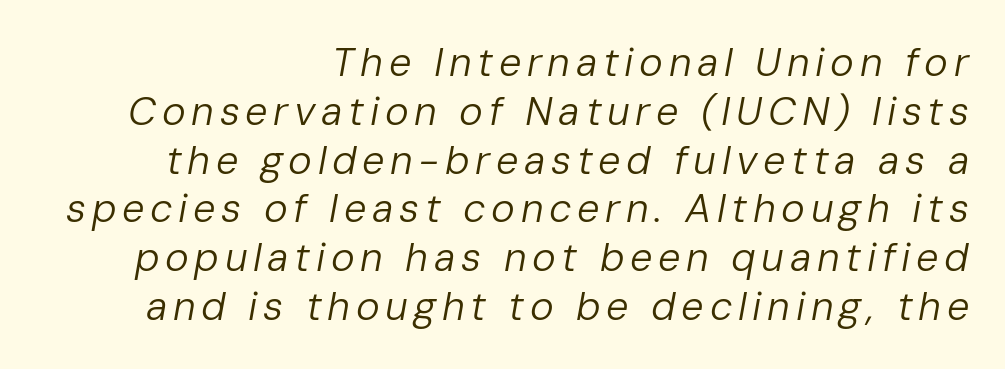
{"italic": "yes", "lean": "right", "slant_degrees": 10, "bold": "no", "weight": "regular", "width": "normal", "stroke_contrast": "low", "x_height": "medium", "monospaced": "no", "underline": "no", "align": "right", "line_spacing_ratio": 1.22, "glyph_px": 40}
